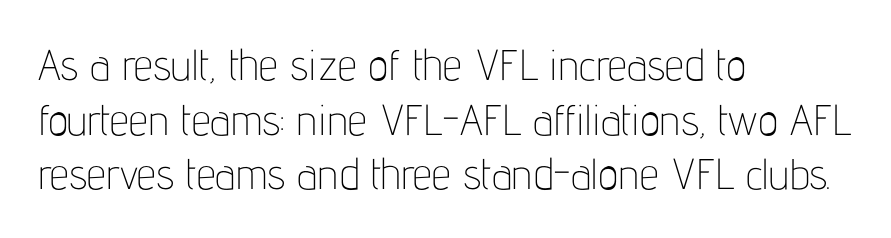
The image shows 43 px thin, condensed sans-serif type, upright; set left-aligned, normal line spacing (1.27x), normal letter spacing, not underlined; low stroke contrast and a medium x-height.
